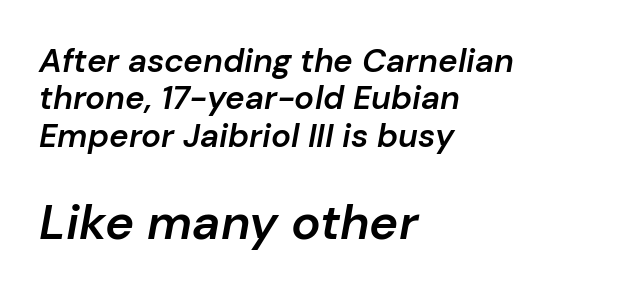
Q: Is the text bold? A: Semi-bold.
Q: Is the text italic (slanted)? A: Yes, it leans right by about 10 degrees.
Q: Is the text underlined? A: No.
Q: How is the paragraph aligned? A: Left-aligned.
Q: Is the spacing between letters normal or unusually wide? A: Normal.
Q: Is the spacing between lines tight, normal or loose? A: Tight.
Q: Which block of text is set in a larger size, the first (top) or the second (bottom)? A: The second (bottom) one.
Q: Width (condensed, normal, or wide)? A: Normal.
Q: Stroke contrast? A: Low.
Q: x-height? A: Medium.
Q: Monospaced? A: No.
